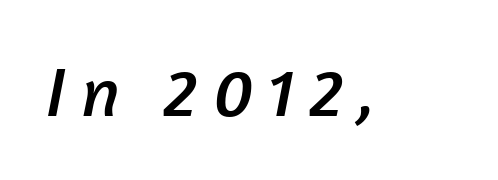
The image shows 70 px sans-serif type; set unusually wide letter spacing (+0.21 em), not underlined; low stroke contrast and a medium x-height.
